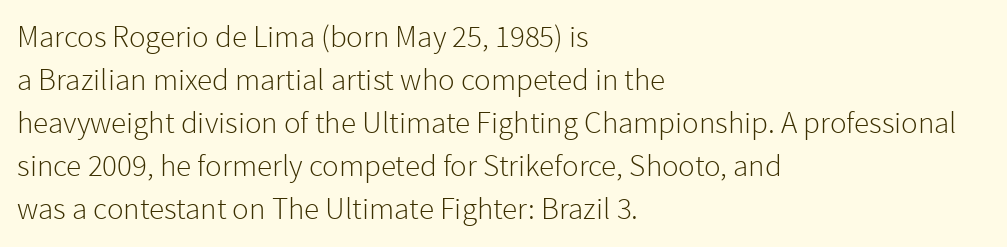
The image shows 31 px light sans-serif type, upright; set left-aligned, normal line spacing (1.39x), normal letter spacing, not underlined; low stroke contrast and a medium x-height.
